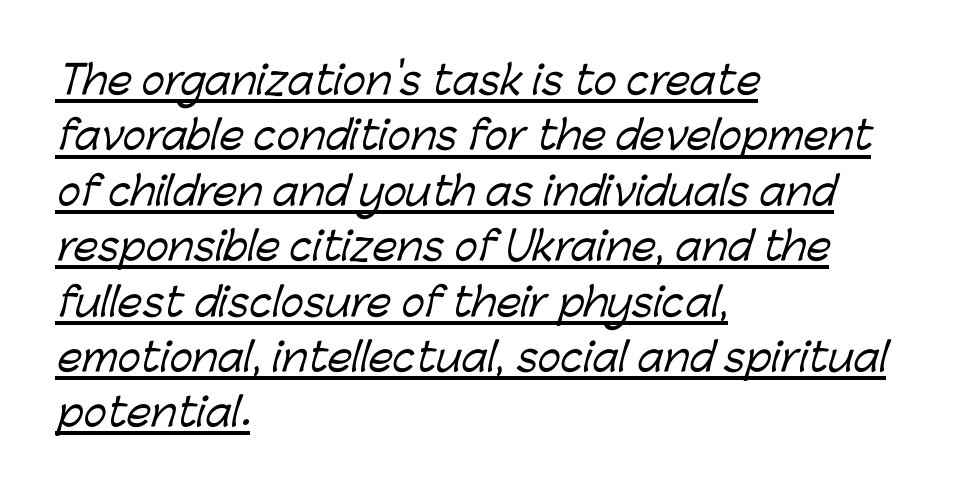
You could not count columns in this text — the font is proportionally spaced. Grotesque or geometric, the face here clearly has no serifs. Decoration check: the copy is underlined. How are the letters spaced? Ordinarily, with no added tracking.
